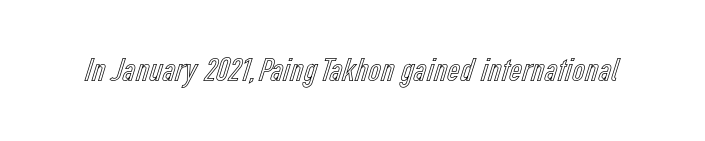
Q: Is the text italic (slanted)? A: Yes.
Q: Is the text underlined? A: No.
Q: Is the spacing between letters normal or unusually wide? A: Normal.
Q: Width (condensed, normal, or wide)? A: Condensed.
Q: x-height? A: Medium.
Q: Monospaced? A: No.
